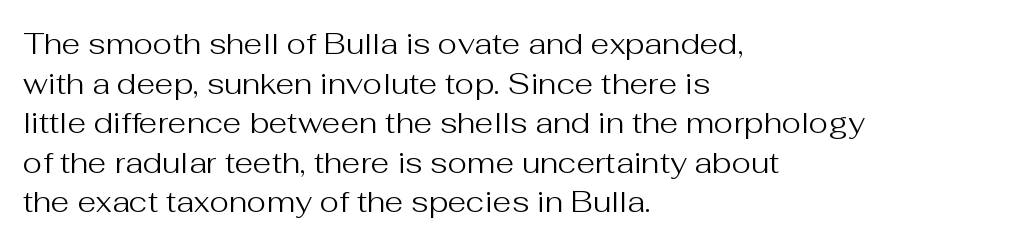
The image shows 30 px regular-weight sans-serif type, upright; set left-aligned, normal line spacing (1.32x), normal letter spacing, not underlined; medium stroke contrast and a medium x-height.
